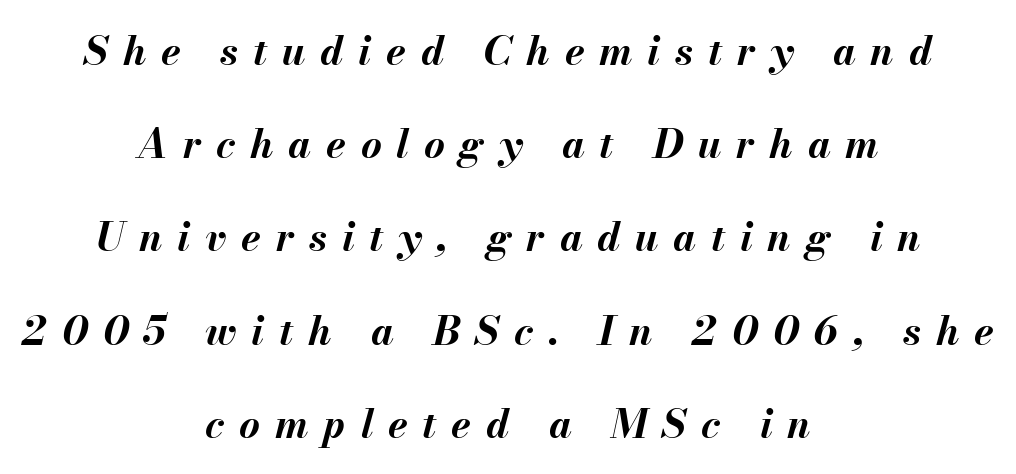
Heavy, bold letterforms. If you folded the block vertically in half, each line would mirror itself in length. The gap between lines stays unmarked. A typesetter would mark this as italic. Is there much room between lines? Yes — plenty of vertical air separates them.
